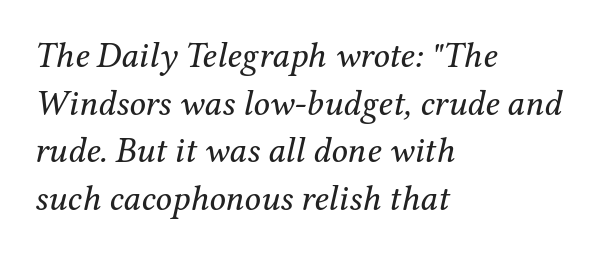
{"serif": "yes", "italic": "yes", "lean": "right", "slant_degrees": 12, "bold": "no", "weight": "regular", "width": "normal", "stroke_contrast": "medium", "x_height": "medium", "monospaced": "no", "underline": "no", "align": "left", "line_spacing": "normal", "line_spacing_ratio": 1.32, "letter_spacing": "normal", "letter_spacing_em": 0.0, "glyph_px": 36}
